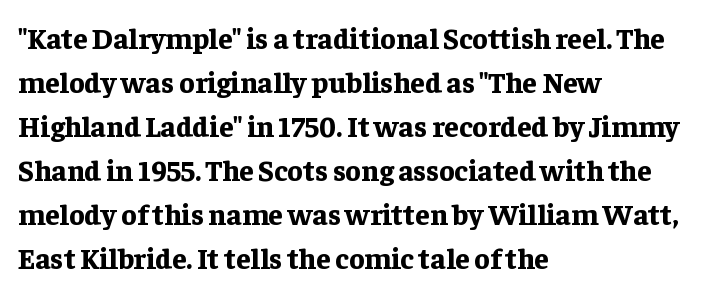
The image shows 29 px bold serif type, upright; set left-aligned, normal line spacing (1.52x), normal letter spacing, not underlined; low stroke contrast and a medium x-height.
